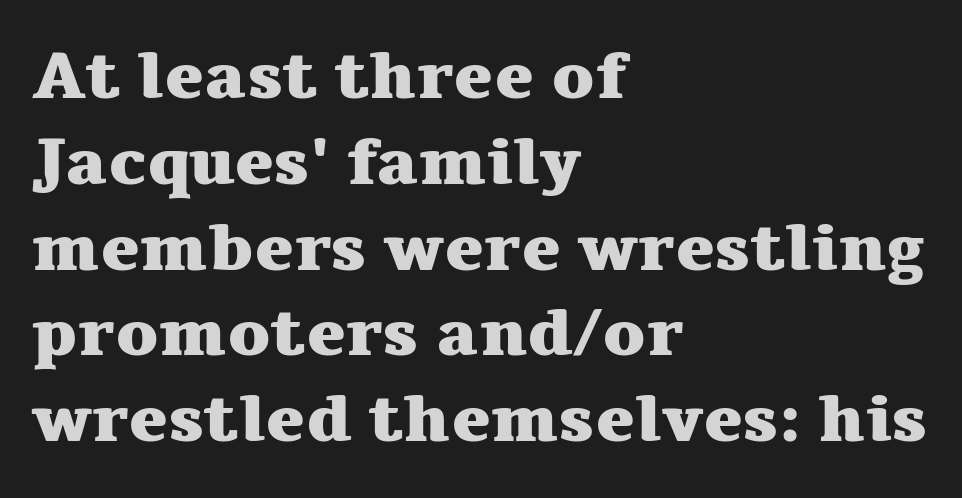
The image shows 66 px heavy, wide serif type, upright; set left-aligned, normal line spacing (1.3x), normal letter spacing, not underlined; medium stroke contrast and a medium x-height.
